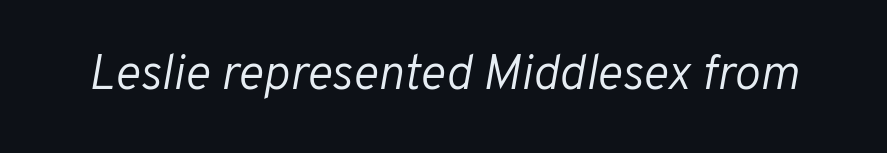
The rendering applies a slant to the glyphs. Unmarked baselines from the first word to the last. A light-to-regular cut is what we see here. Spacing between characters is what you'd get straight out of the box.
